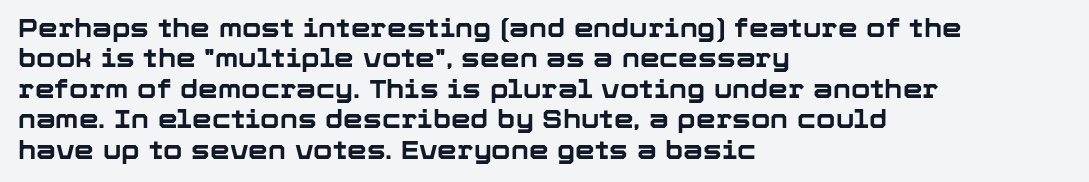
The image shows 25 px bold type, upright; set left-aligned, line spacing 1.22x, normal letter spacing, not underlined.
